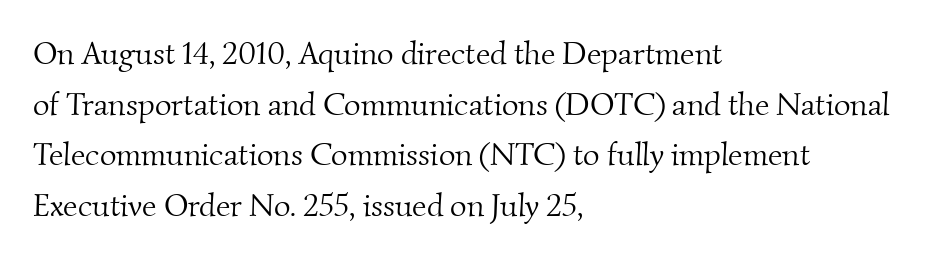
The image shows 32 px light serif type; set left-aligned, normal line spacing (1.58x), normal letter spacing, not underlined; medium stroke contrast and a small x-height.
